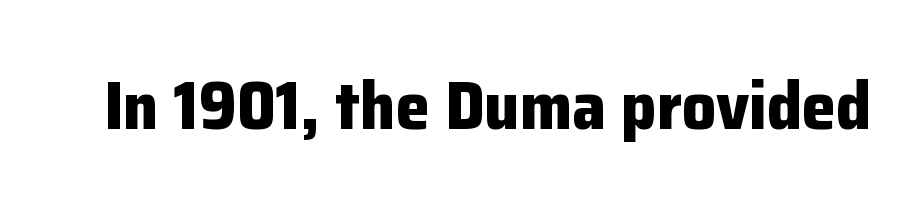
Q: Is the text bold? A: Yes.
Q: Is the text italic (slanted)? A: No, it is upright.
Q: Is the typeface a serif or a sans-serif typeface? A: Sans-serif.
Q: Is the text underlined? A: No.
Q: Is the spacing between letters normal or unusually wide? A: Normal.
Q: Width (condensed, normal, or wide)? A: Normal.
Q: Stroke contrast? A: Low.
Q: x-height? A: Medium.
Q: Monospaced? A: No.
